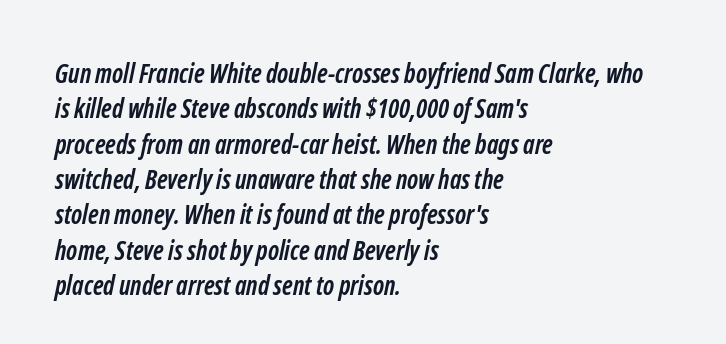
The image shows 26 px bold type; set left-aligned, normal line spacing (1.36x), normal letter spacing, not underlined.
